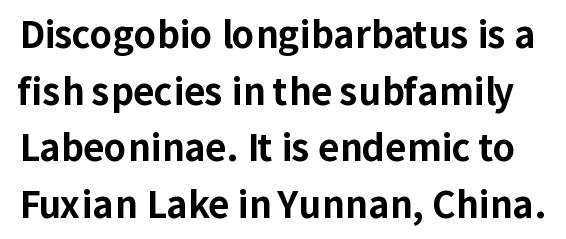
{"serif": "no", "italic": "no", "bold": "yes", "weight": "bold", "width": "normal", "stroke_contrast": "low", "x_height": "medium", "monospaced": "no", "underline": "no", "line_spacing": "normal", "line_spacing_ratio": 1.57, "letter_spacing": "normal", "letter_spacing_em": 0.0, "glyph_px": 36}
